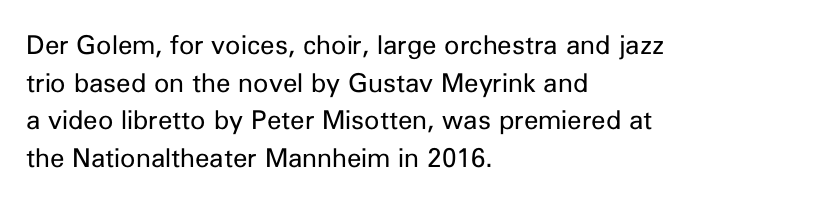
Q: Is the text bold? A: No.
Q: Is the text italic (slanted)? A: No, it is upright.
Q: Is the text underlined? A: No.
Q: How is the paragraph aligned? A: Left-aligned.
Q: Is the spacing between letters normal or unusually wide? A: Normal.
Q: Is the spacing between lines tight, normal or loose? A: Normal.
